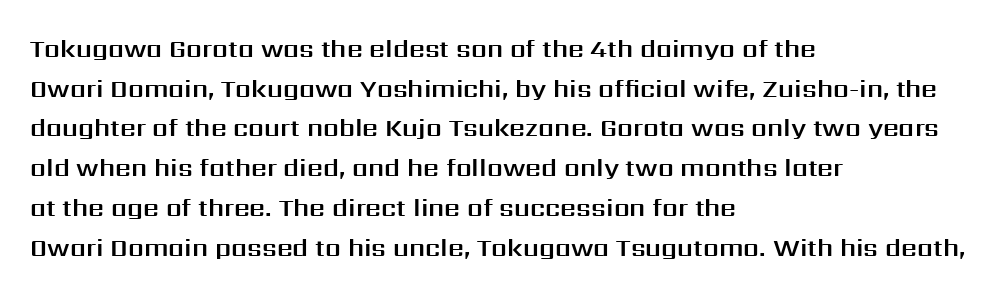
{"italic": "no", "underline": "no", "align": "left", "line_spacing": "normal", "line_spacing_ratio": 1.59, "letter_spacing": "normal", "letter_spacing_em": 0.0, "glyph_px": 25}
